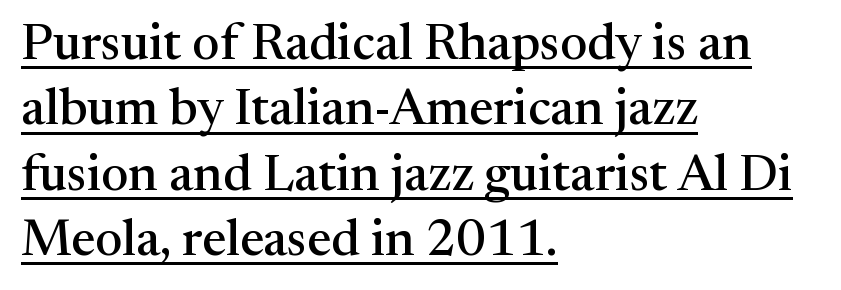
{"serif": "yes", "italic": "no", "width": "normal", "stroke_contrast": "medium", "x_height": "medium", "monospaced": "no", "underline": "yes", "align": "left", "line_spacing": "normal", "line_spacing_ratio": 1.28, "letter_spacing": "normal", "letter_spacing_em": 0.0, "glyph_px": 51}
